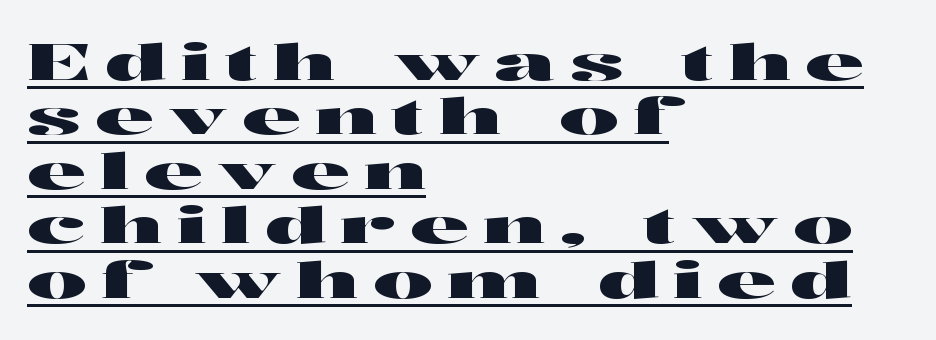
Cramped leading. Compared with typical body copy, the letter spacing here is much looser. Every stem runs plumb, perpendicular to the baseline. Note the varied advance widths — an 'i' is clearly narrower than an 'm'.
